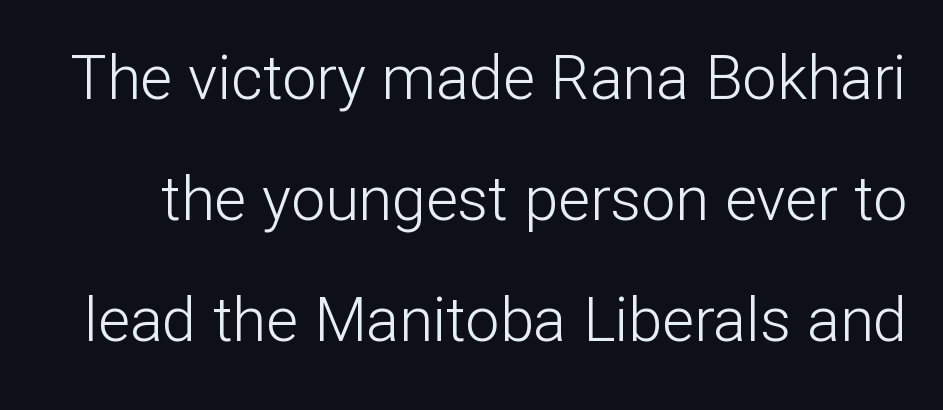
The image shows 61 px light sans-serif type, upright; set loose line spacing (1.98x), normal letter spacing, not underlined; low stroke contrast and a medium x-height.
